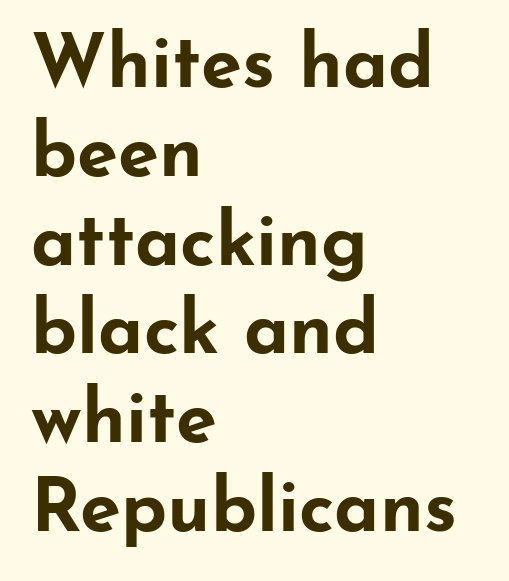
Q: Is the text bold? A: Yes.
Q: Is the text italic (slanted)? A: No, it is upright.
Q: Is the typeface a serif or a sans-serif typeface? A: Sans-serif.
Q: Is the text underlined? A: No.
Q: How is the paragraph aligned? A: Left-aligned.
Q: Is the spacing between letters normal or unusually wide? A: Normal.
Q: Width (condensed, normal, or wide)? A: Wide.
Q: Stroke contrast? A: Low.
Q: x-height? A: Small.
Q: Monospaced? A: No.
